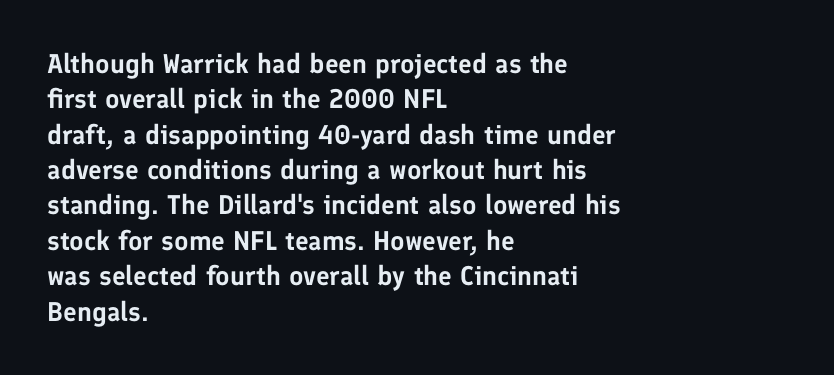
Interline gaps are of average width in this sample. The axis of the letterforms is exactly vertical. Casual observation: everything's shoved over to the left. These lines keep a tight, regular rhythm from letter to letter. Unmarked baselines from the first word to the last.
